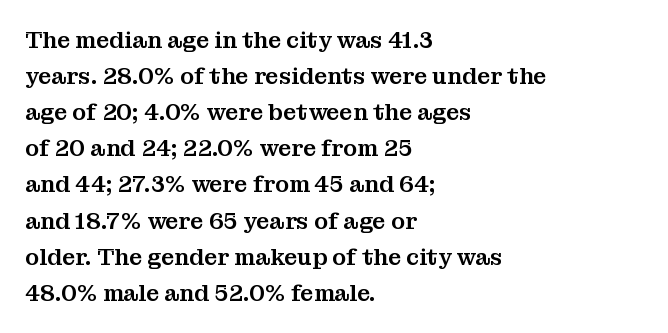
Q: Is the text italic (slanted)? A: No, it is upright.
Q: Is the text underlined? A: No.
Q: How is the paragraph aligned? A: Left-aligned.
Q: Is the spacing between letters normal or unusually wide? A: Normal.
Q: Is the spacing between lines tight, normal or loose? A: Normal.
